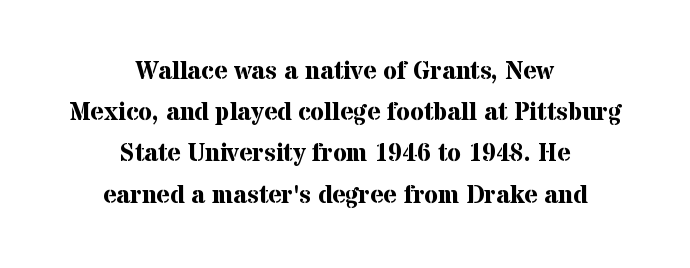
The space beneath each line is pristine and unruled. Students, observe: this is what conventionally led text looks like. Horizontal alignment here is central, giving a formal, balanced look. Pretty heavy lettering here — definitely bold. If you drew a line through each stem, it would be perfectly vertical.
